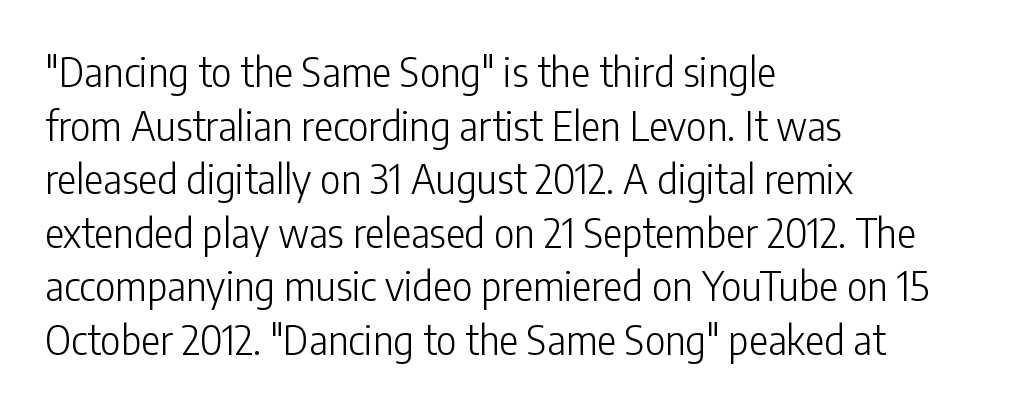
{"serif": "no", "italic": "no", "bold": "no", "weight": "light", "width": "condensed", "stroke_contrast": "low", "x_height": "medium", "monospaced": "no", "underline": "no", "align": "left", "line_spacing": "normal", "line_spacing_ratio": 1.34, "letter_spacing": "normal", "letter_spacing_em": 0.0, "glyph_px": 40}
